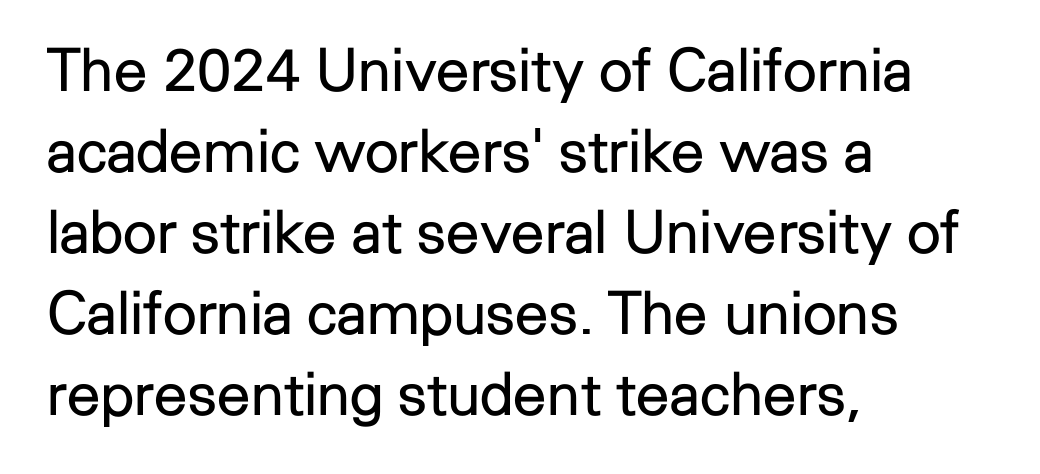
Q: Is the text bold? A: No.
Q: Is the text italic (slanted)? A: No, it is upright.
Q: Is the typeface a serif or a sans-serif typeface? A: Sans-serif.
Q: Is the text underlined? A: No.
Q: How is the paragraph aligned? A: Left-aligned.
Q: Is the spacing between letters normal or unusually wide? A: Normal.
Q: Is the spacing between lines tight, normal or loose? A: Normal.
Q: Width (condensed, normal, or wide)? A: Normal.
Q: Stroke contrast? A: Low.
Q: x-height? A: Medium.
Q: Monospaced? A: No.
